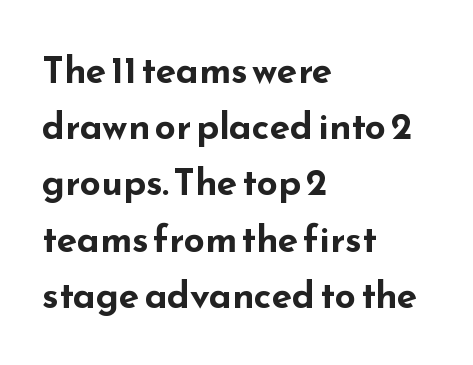
Think of a printed novel: that variable character pitch is what you see here. The passage shown has conventional tracking throughout. You'd pick this weight for a headline — it's a proper bold. The type sits square on the baseline with zero lean. Is the block centered? No — it sits flush against the left margin.
